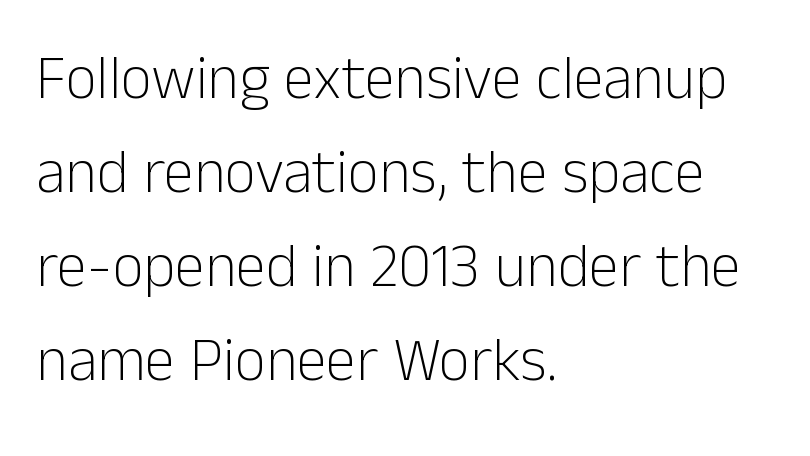
{"serif": "no", "italic": "no", "bold": "no", "weight": "light", "width": "normal", "stroke_contrast": "low", "x_height": "medium", "monospaced": "no", "underline": "no", "align": "left", "line_spacing": "normal", "line_spacing_ratio": 1.54, "letter_spacing": "normal", "letter_spacing_em": 0.0, "glyph_px": 61}
